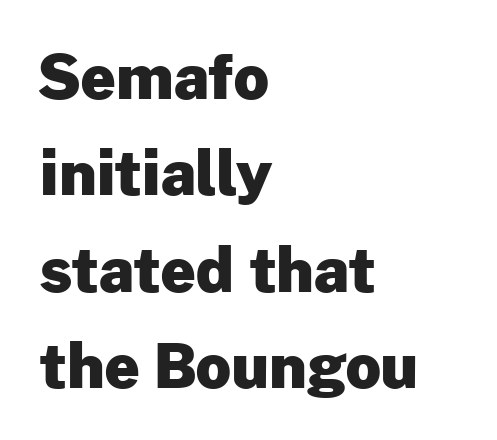
Q: Is the text bold? A: Yes.
Q: Is the text italic (slanted)? A: No, it is upright.
Q: Is the typeface a serif or a sans-serif typeface? A: Sans-serif.
Q: Is the text underlined? A: No.
Q: How is the paragraph aligned? A: Left-aligned.
Q: Is the spacing between letters normal or unusually wide? A: Normal.
Q: Is the spacing between lines tight, normal or loose? A: Normal.
Q: Width (condensed, normal, or wide)? A: Normal.
Q: Stroke contrast? A: Low.
Q: x-height? A: Medium.
Q: Monospaced? A: No.
